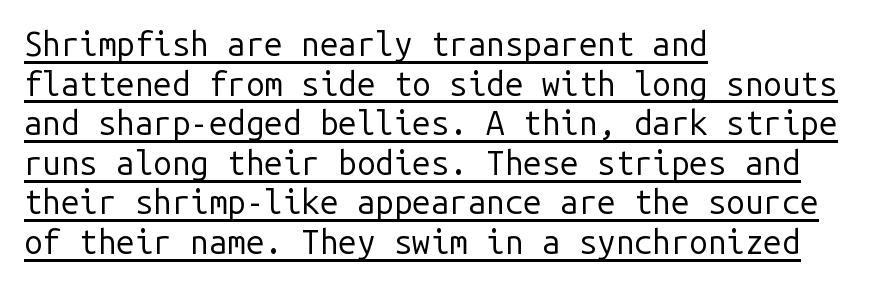
Posture: vertical. The typeface chosen for these lines omits serifs. What decoration does the sample have? An underline. Think of a typewriter: that constant character pitch is what you see here. Tracking value appears to be zero — textbook default spacing. No heavy texture on the line: the type isn't bold.
